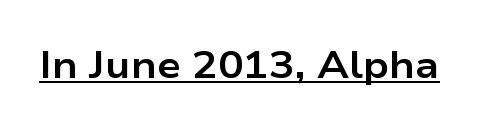
{"serif": "no", "italic": "no", "bold": "yes", "weight": "bold", "width": "wide", "stroke_contrast": "low", "x_height": "medium", "monospaced": "no", "underline": "yes", "letter_spacing": "normal", "letter_spacing_em": 0.0, "glyph_px": 38}
